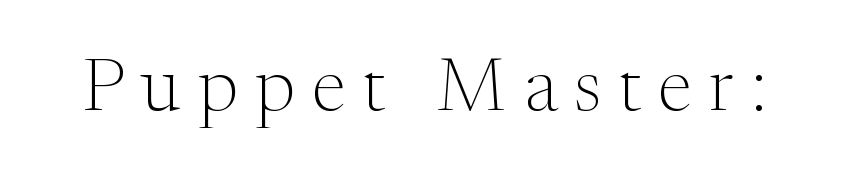
Q: Is the text bold? A: No.
Q: Is the text italic (slanted)? A: No, it is upright.
Q: Is the typeface a serif or a sans-serif typeface? A: Serif.
Q: Is the text underlined? A: No.
Q: Is the spacing between letters normal or unusually wide? A: Unusually wide.
Q: Width (condensed, normal, or wide)? A: Normal.
Q: Stroke contrast? A: Medium.
Q: x-height? A: Medium.
Q: Monospaced? A: No.
